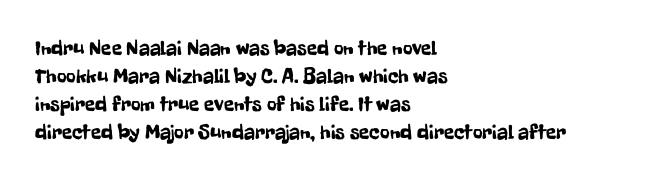
{"italic": "no", "underline": "no", "align": "left", "line_spacing": "normal", "line_spacing_ratio": 1.34, "letter_spacing": "normal", "letter_spacing_em": 0.0, "glyph_px": 21}
